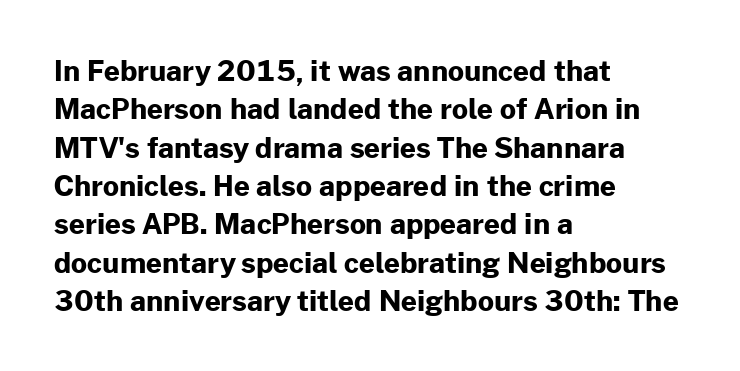
The sample has been set heavy, in full bold. Regarding leading, the lines here are spaced in the standard way. Posture: straight, roman, zero tilt. Line beginnings align vertically; line endings do not. Characters follow at the spacing the type designer built in. Underlining? Definitely not there.
